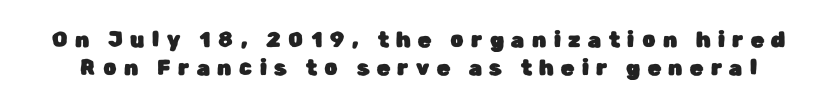
Posture: vertical. The line texture is sparse and dotted thanks to wide tracking. The specimen omits any rule beneath the text block's lines. A normal amount of white space separates one row of letters from the next.
